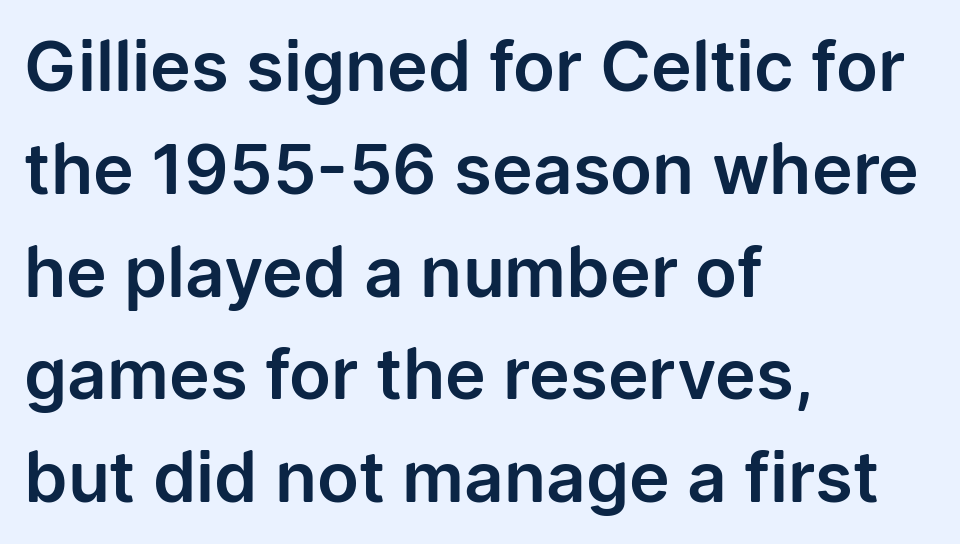
{"serif": "no", "italic": "no", "width": "normal", "stroke_contrast": "low", "x_height": "medium", "monospaced": "no", "underline": "no", "align": "left", "line_spacing": "normal", "line_spacing_ratio": 1.49, "letter_spacing": "normal", "letter_spacing_em": 0.0, "glyph_px": 69}
